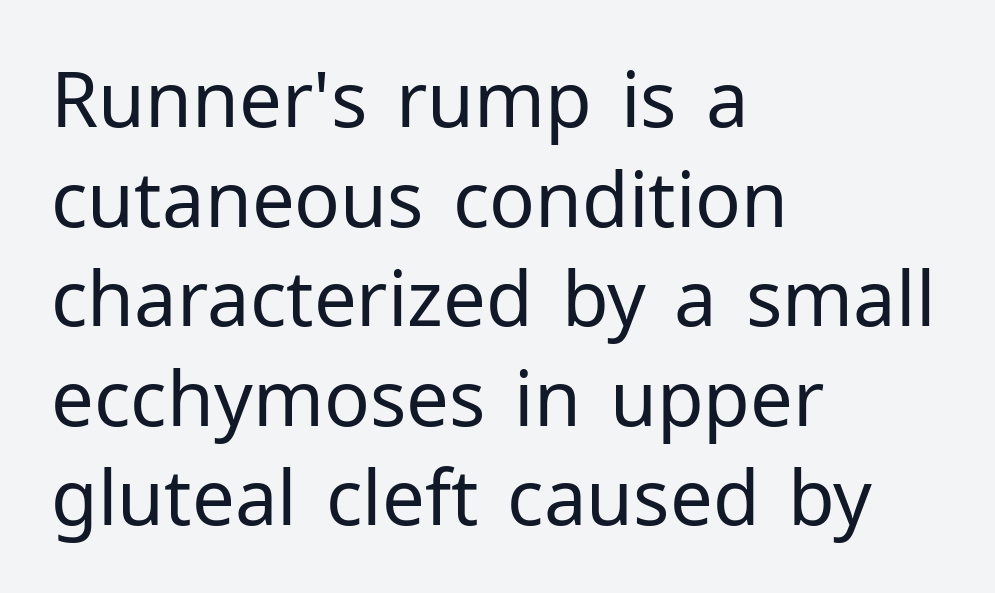
Varying glyph widths throughout — classic text-font behaviour. The letterforms sit at book weight or below. Vertical spacing — default. Line starts are locked; line ends wander. The gaps between neighbouring characters are ordinary and unremarkable.
